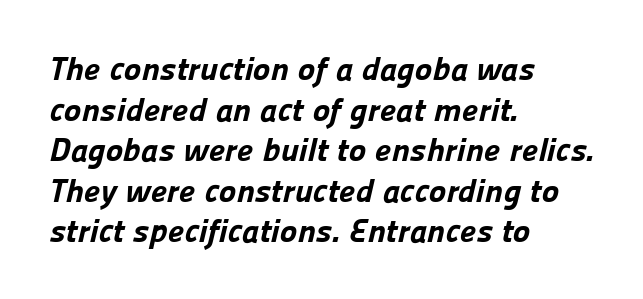
{"serif": "no", "bold": "yes", "weight": "bold", "width": "normal", "stroke_contrast": "low", "x_height": "medium", "monospaced": "no", "underline": "no", "align": "left", "line_spacing_ratio": 1.23, "letter_spacing": "normal", "letter_spacing_em": 0.0, "glyph_px": 33}
